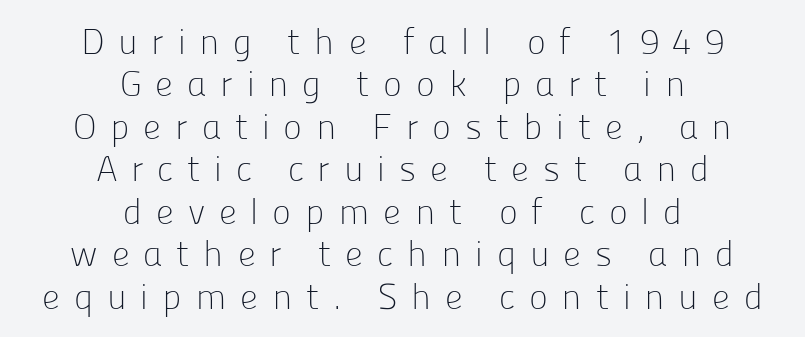
Does extra space separate the letters? Yes, quite a lot of it. This is the regular roman posture of the typeface. Proportional: the letters do not fall into vertical columns. Decoration check: the copy has no underline.
